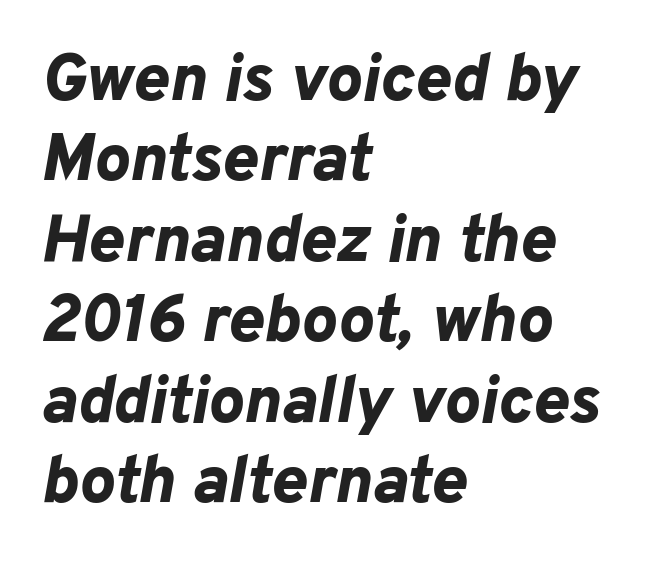
The image shows 67 px bold type, italic (leaning right); set left-aligned, line spacing 1.2x, normal letter spacing, not underlined; low stroke contrast and a medium x-height.
